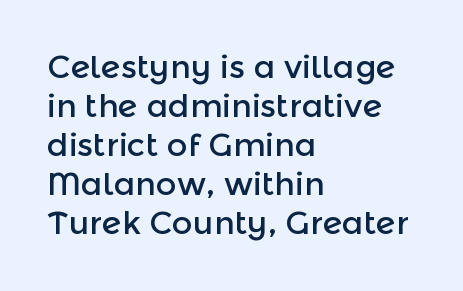
The lettering stays uniformly vertical, giving the passage a roman look. Typeset ragged right — the left edge is the straight one. Compared with typical body copy, the letter spacing here is the same. Do the characters align in a grid? No, the font is proportional. Anything drawn beneath the words? Only blank space.
